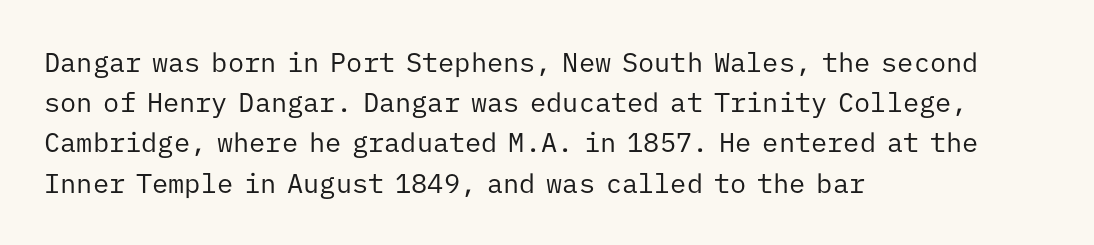
The image shows 27 px text type, upright; set left-aligned, normal line spacing (1.49x), normal letter spacing, not underlined.
